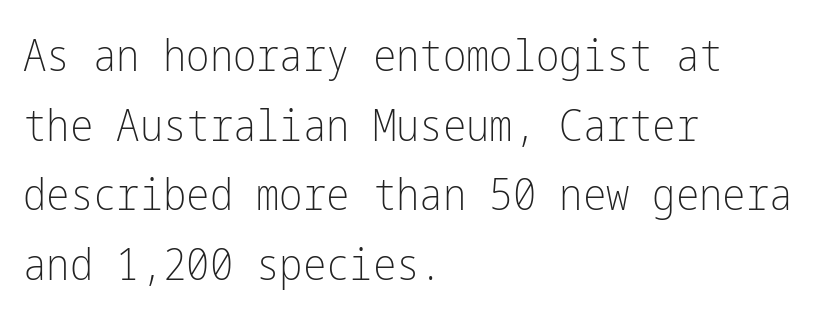
These lines keep a tight, regular rhythm from letter to letter. Interline gaps are of average width in this sample. Tall strokes in this sample are plumb rather than angled. No extra ink here — the face is not bold. Check under the words: just untouched page. The glyphs in this specimen are sans serif.
